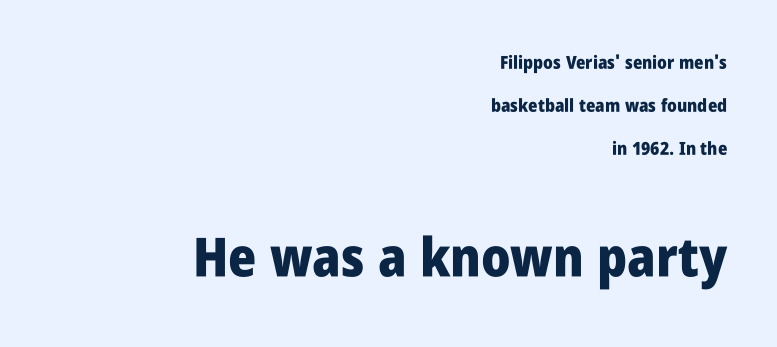
{"serif": "no", "italic": "no", "bold": "yes", "weight": "heavy", "width": "condensed", "stroke_contrast": "low", "x_height": "large", "monospaced": "no", "underline": "no", "align": "right", "line_spacing": "loose", "line_spacing_ratio": 2.39, "letter_spacing": "normal", "letter_spacing_em": 0.0, "larger_block": "second", "size_ratio": 3.0, "glyph_px": 54}
